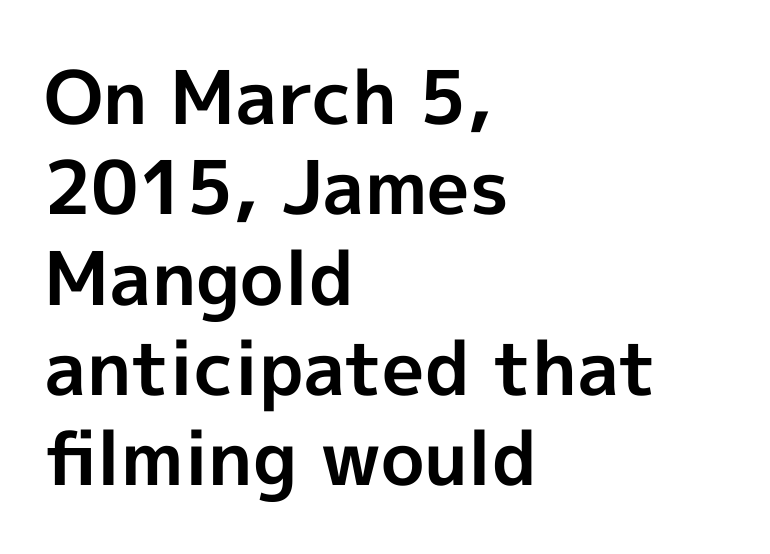
Q: Is the text bold? A: Yes.
Q: Is the text italic (slanted)? A: No, it is upright.
Q: Is the typeface a serif or a sans-serif typeface? A: Sans-serif.
Q: Is the text underlined? A: No.
Q: How is the paragraph aligned? A: Left-aligned.
Q: Is the spacing between letters normal or unusually wide? A: Normal.
Q: Width (condensed, normal, or wide)? A: Normal.
Q: x-height? A: Medium.
Q: Monospaced? A: No.
